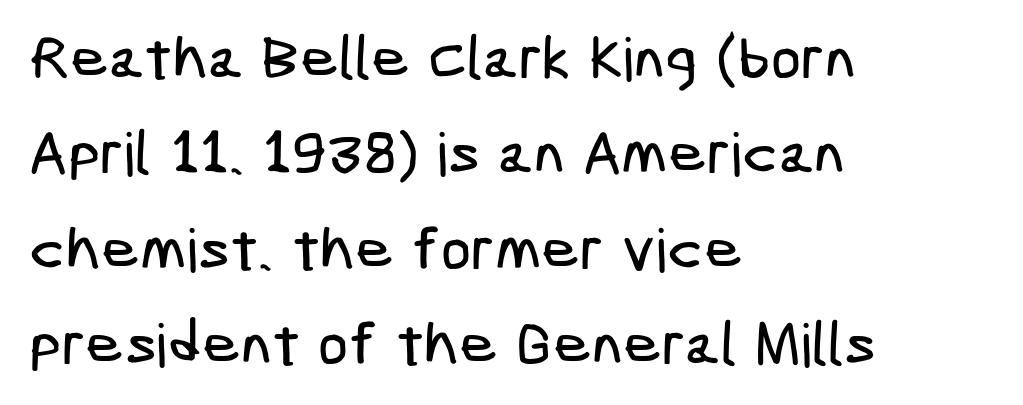
The image shows 60 px condensed sans-serif type; set left-aligned, normal line spacing (1.59x), normal letter spacing, not underlined; low stroke contrast and a medium x-height.
